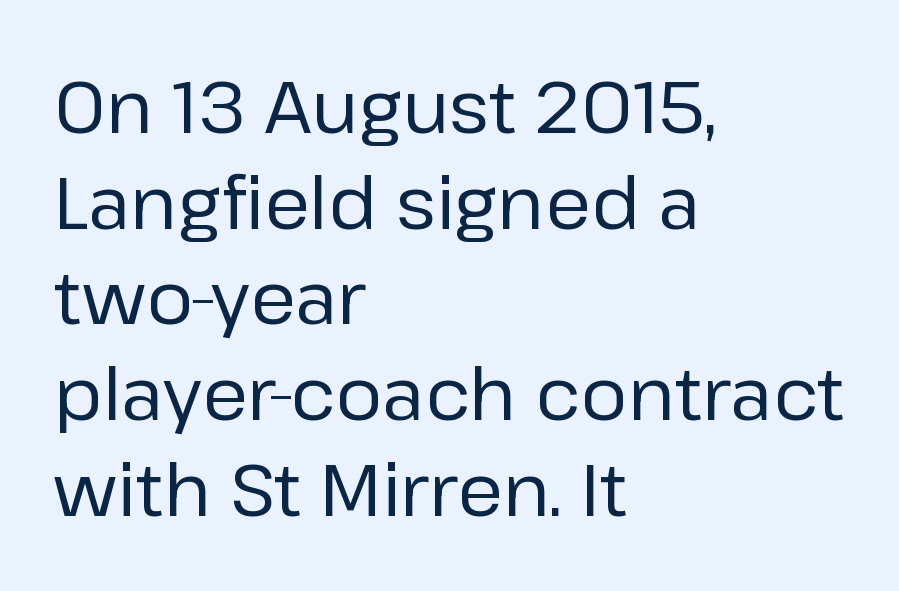
The image shows 73 px regular-weight sans-serif type, upright; set left-aligned, normal line spacing (1.31x), normal letter spacing, not underlined; low stroke contrast and a medium x-height.
